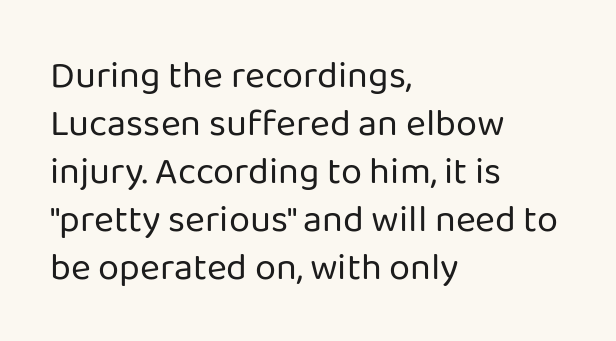
{"serif": "no", "italic": "no", "bold": "no", "weight": "regular", "width": "normal", "stroke_contrast": "low", "x_height": "medium", "monospaced": "no", "underline": "no", "align": "left", "line_spacing": "normal", "line_spacing_ratio": 1.26, "letter_spacing": "normal", "letter_spacing_em": 0.0, "glyph_px": 38}
